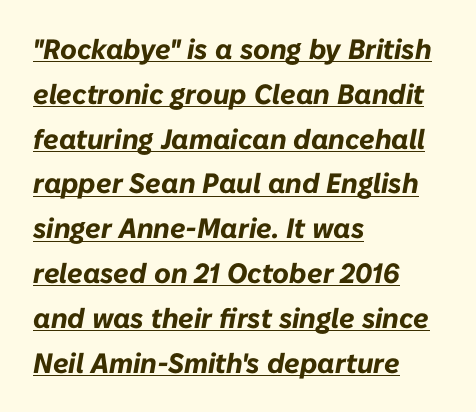
{"italic": "yes", "lean": "right", "slant_degrees": 10, "bold": "yes", "weight": "bold", "width": "normal", "stroke_contrast": "low", "x_height": "medium", "monospaced": "no", "underline": "yes", "align": "left", "line_spacing": "normal", "line_spacing_ratio": 1.6, "letter_spacing": "normal", "letter_spacing_em": 0.0, "glyph_px": 28}
